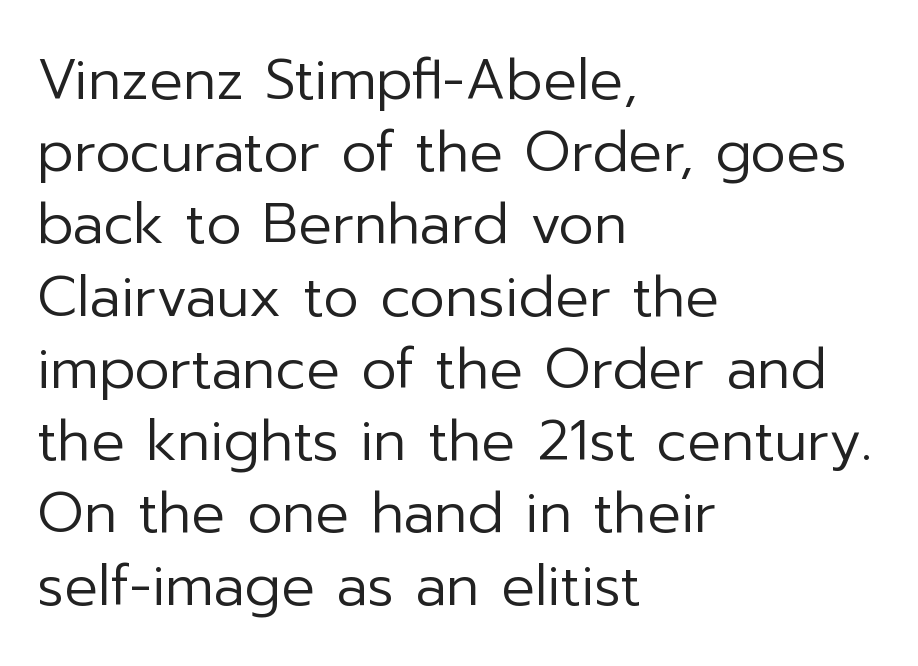
The image shows 56 px regular-weight sans-serif type, upright; set left-aligned, normal line spacing (1.29x), normal letter spacing, not underlined; low stroke contrast and a medium x-height.
